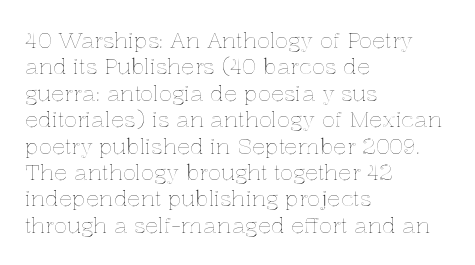
This rendering features lettering with no underline. Horizontal alignment here is leftward, the default for most running prose. These lines keep a tight, regular rhythm from letter to letter. A typesetter would mark this as roman, not italic.
